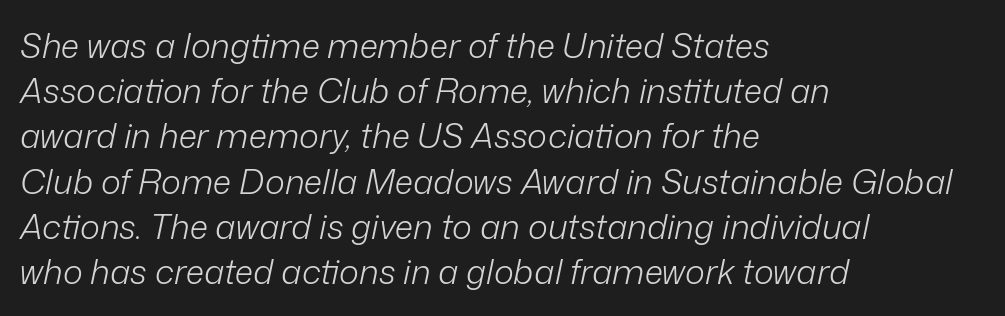
{"italic": "yes", "lean": "right", "slant_degrees": 12, "bold": "no", "weight": "light", "width": "normal", "stroke_contrast": "low", "x_height": "medium", "monospaced": "no", "underline": "no", "align": "left", "line_spacing": "normal", "line_spacing_ratio": 1.33, "letter_spacing": "normal", "letter_spacing_em": 0.0, "glyph_px": 34}
